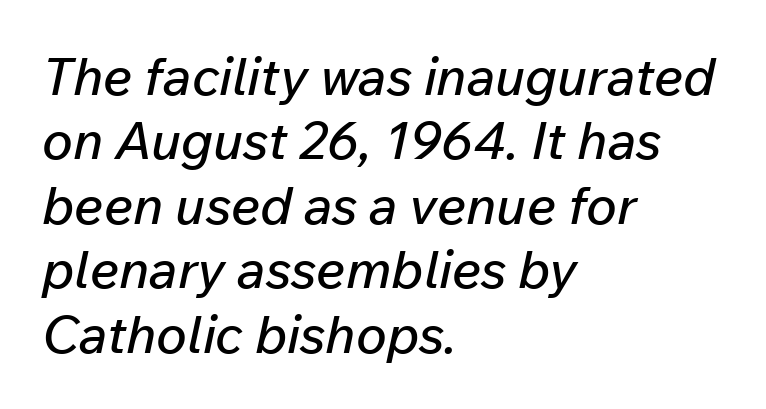
Q: Is the text italic (slanted)? A: Yes, it leans right by about 12 degrees.
Q: Is the text underlined? A: No.
Q: How is the paragraph aligned? A: Left-aligned.
Q: Is the spacing between letters normal or unusually wide? A: Normal.
Q: Width (condensed, normal, or wide)? A: Normal.
Q: Stroke contrast? A: Low.
Q: x-height? A: Medium.
Q: Monospaced? A: No.
